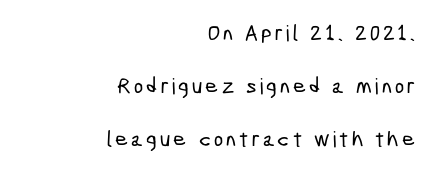
{"underline": "no", "align": "right", "line_spacing": "loose", "line_spacing_ratio": 2.42, "glyph_px": 22}
